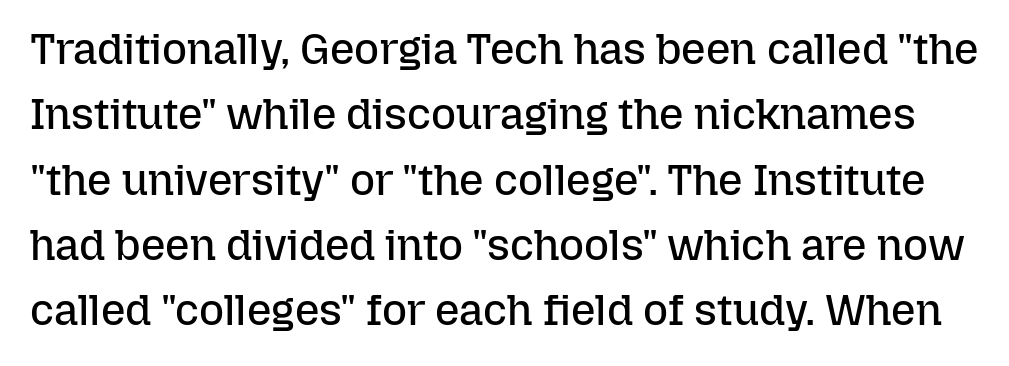
The image shows 43 px regular-weight type, upright; set normal line spacing (1.52x), normal letter spacing, not underlined; low stroke contrast and a medium x-height.
